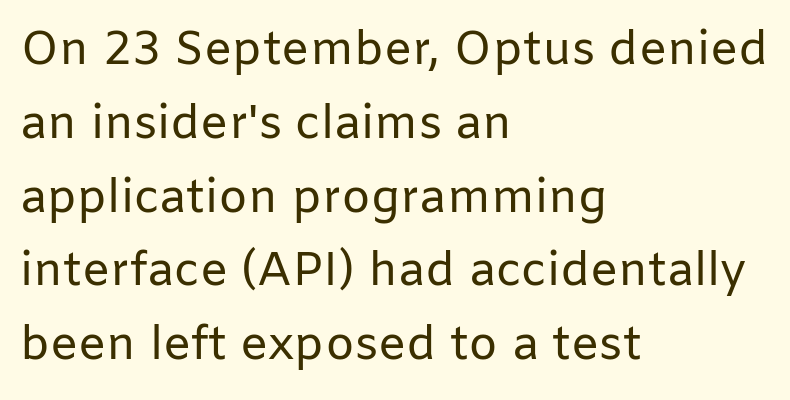
Q: Is the text bold? A: No.
Q: Is the text italic (slanted)? A: No, it is upright.
Q: Is the typeface a serif or a sans-serif typeface? A: Sans-serif.
Q: Is the text underlined? A: No.
Q: How is the paragraph aligned? A: Left-aligned.
Q: Is the spacing between letters normal or unusually wide? A: Normal.
Q: Is the spacing between lines tight, normal or loose? A: Normal.
Q: Width (condensed, normal, or wide)? A: Normal.
Q: Stroke contrast? A: Low.
Q: x-height? A: Medium.
Q: Monospaced? A: No.
